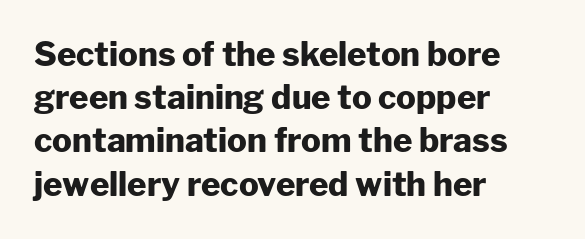
No italicization has been applied; the sample stays upright. Honestly, the letter spacing is just normal — you wouldn't notice it. The rendering uses natural spacing where letterforms have individual widths. These lines are composed in type without serifs. The lines in this sample share a left origin and differ only in where they stop. Type without underlining.
